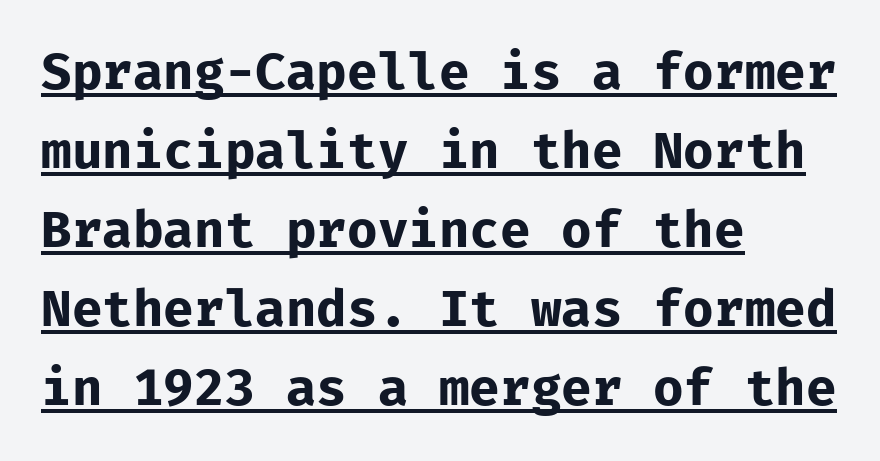
{"serif": "no", "italic": "no", "bold": "yes", "weight": "bold", "width": "normal", "stroke_contrast": "low", "x_height": "medium", "monospaced": "yes", "underline": "yes", "align": "left", "line_spacing": "normal", "line_spacing_ratio": 1.55, "letter_spacing": "normal", "letter_spacing_em": 0.0, "glyph_px": 51}
